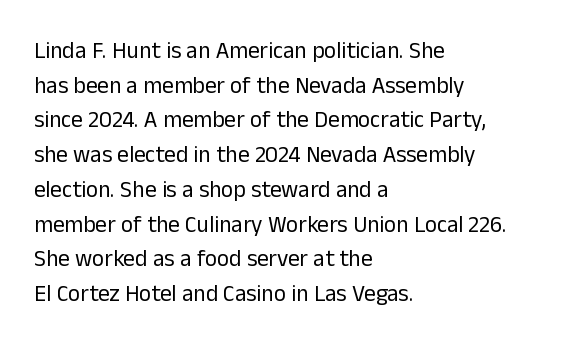
Vertical strokes here are truly vertical. Is the block centered? No — it sits flush against the left margin. Standard letterfit; no display-style spreading of the glyphs. This is not heavy type; no bold has been used.
